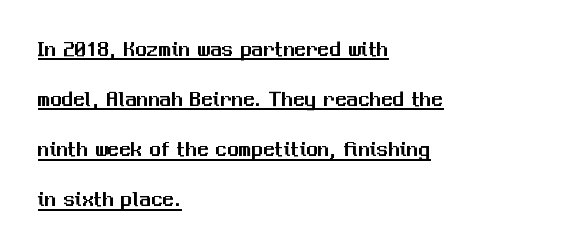
The gaps between neighbouring characters are ordinary and unremarkable. Quick note: underline on. Characters remain perfectly vertical along every line. The rag falls on the right side of this text block.
